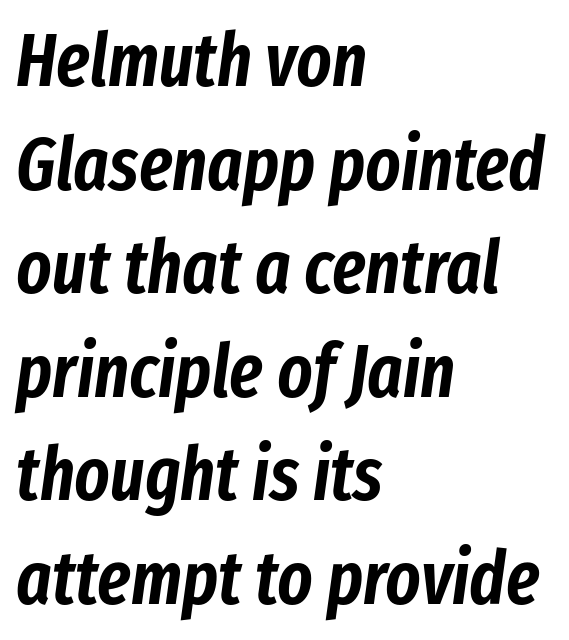
The image shows 74 px condensed type, italic (leaning right); set left-aligned, normal line spacing (1.4x), normal letter spacing, not underlined; low stroke contrast and a medium x-height.
